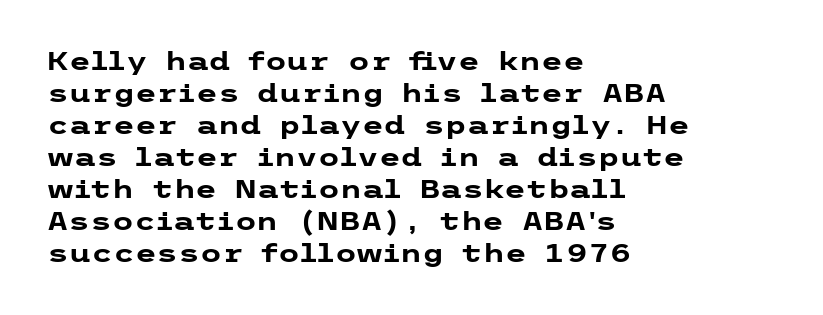
The typesetter chose a ragged-right arrangement here. The line texture is even and compact thanks to regular tracking. Summary of weight: heavy, a full bold. Vertically, the passage feels balanced, rows spaced as you'd expect. In terms of posture, this sample is upright.
